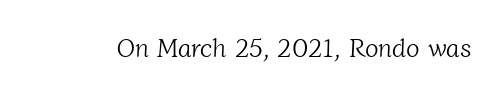
The image shows 25 px text type; set normal letter spacing, not underlined.
